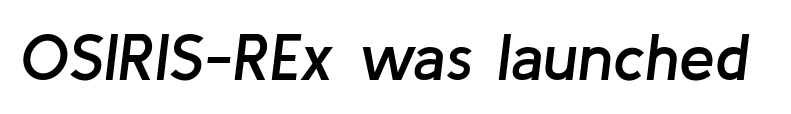
The image shows 64 px semibold type, italic (leaning right); set normal letter spacing, not underlined; low stroke contrast and a medium x-height.
